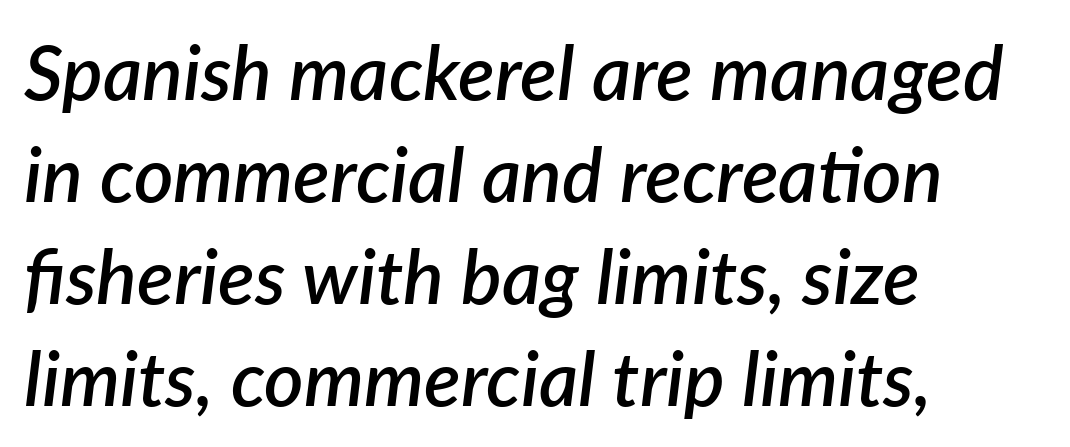
Q: Is the text bold? A: Semi-bold.
Q: Is the text italic (slanted)? A: Yes, it leans right by about 7 degrees.
Q: Is the text underlined? A: No.
Q: How is the paragraph aligned? A: Left-aligned.
Q: Is the spacing between letters normal or unusually wide? A: Normal.
Q: Is the spacing between lines tight, normal or loose? A: Normal.
Q: Width (condensed, normal, or wide)? A: Normal.
Q: Stroke contrast? A: Low.
Q: x-height? A: Medium.
Q: Monospaced? A: No.
